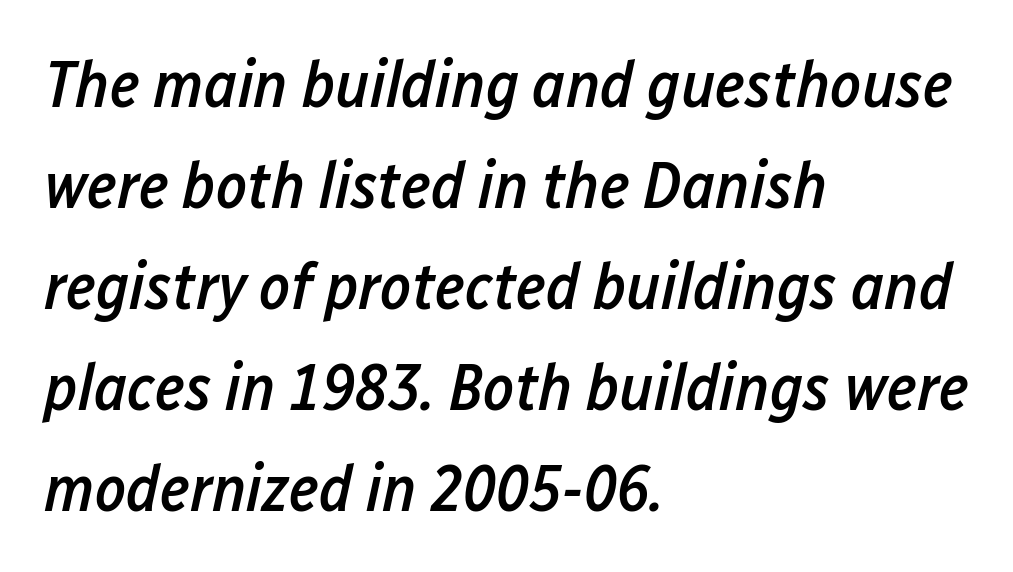
Q: Is the text bold? A: Semi-bold.
Q: Is the text italic (slanted)? A: Yes, it leans right by about 12 degrees.
Q: Is the text underlined? A: No.
Q: How is the paragraph aligned? A: Left-aligned.
Q: Is the spacing between letters normal or unusually wide? A: Normal.
Q: Is the spacing between lines tight, normal or loose? A: Normal.
Q: Width (condensed, normal, or wide)? A: Condensed.
Q: Stroke contrast? A: Low.
Q: x-height? A: Medium.
Q: Monospaced? A: No.
